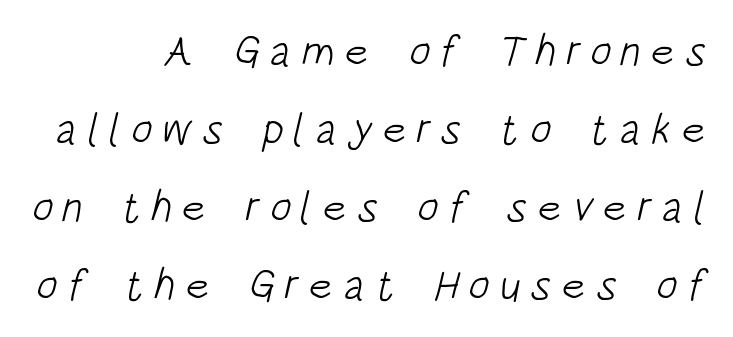
{"serif": "no", "bold": "no", "weight": "light", "width": "condensed", "stroke_contrast": "low", "x_height": "large", "monospaced": "no", "underline": "no", "align": "right", "line_spacing_ratio": 1.77, "letter_spacing": "wide", "letter_spacing_em": 0.22, "glyph_px": 44}
